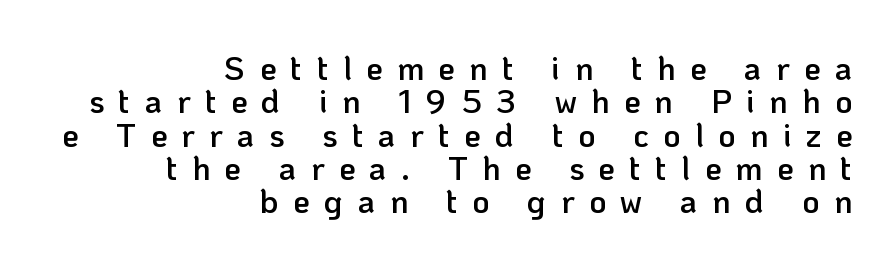
Q: Is the text bold? A: Semi-bold.
Q: Is the text italic (slanted)? A: No, it is upright.
Q: Is the typeface a serif or a sans-serif typeface? A: Sans-serif.
Q: Is the text underlined? A: No.
Q: How is the paragraph aligned? A: Right-aligned.
Q: Is the spacing between letters normal or unusually wide? A: Unusually wide.
Q: Is the spacing between lines tight, normal or loose? A: Tight.
Q: Width (condensed, normal, or wide)? A: Normal.
Q: Stroke contrast? A: Low.
Q: x-height? A: Medium.
Q: Monospaced? A: No.
